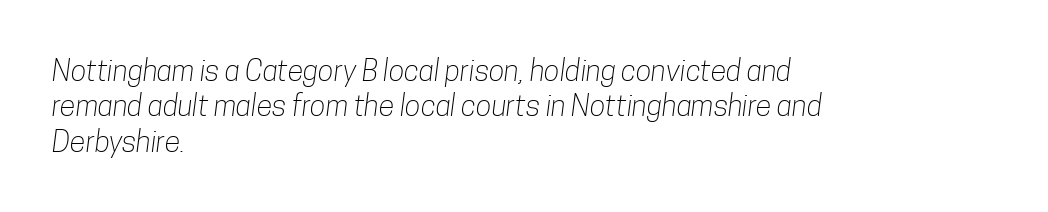
The image shows 29 px light, condensed sans-serif type; set left-aligned, line spacing 1.22x, normal letter spacing, not underlined; low stroke contrast and a medium x-height.
